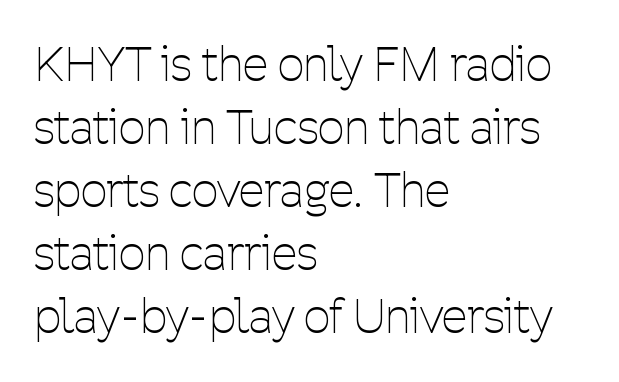
Q: Is the text bold? A: No.
Q: Is the text italic (slanted)? A: No, it is upright.
Q: Is the typeface a serif or a sans-serif typeface? A: Sans-serif.
Q: Is the text underlined? A: No.
Q: How is the paragraph aligned? A: Left-aligned.
Q: Is the spacing between letters normal or unusually wide? A: Normal.
Q: Is the spacing between lines tight, normal or loose? A: Normal.
Q: Width (condensed, normal, or wide)? A: Condensed.
Q: Stroke contrast? A: Low.
Q: x-height? A: Medium.
Q: Monospaced? A: No.
